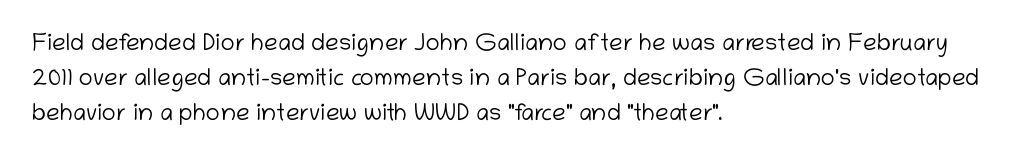
The image shows 24 px text type, upright; set left-aligned, normal line spacing (1.45x), normal letter spacing, not underlined.
